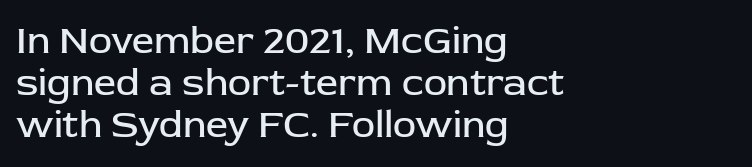
The image shows 39 px regular-weight sans-serif type, upright; set left-aligned, tight line spacing (1.08x), normal letter spacing, not underlined; low stroke contrast and a medium x-height.
